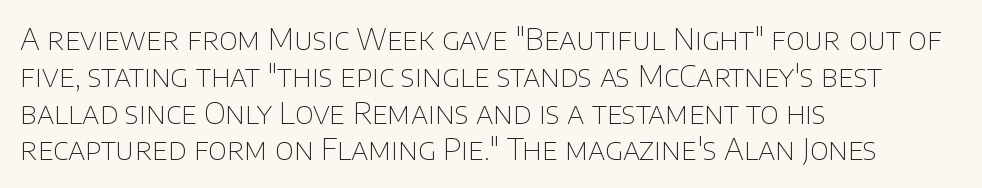
{"serif": "no", "italic": "no", "bold": "no", "weight": "thin", "width": "normal", "stroke_contrast": "low", "x_height": "large", "monospaced": "no", "underline": "no", "align": "left", "line_spacing": "normal", "line_spacing_ratio": 1.27, "letter_spacing": "normal", "letter_spacing_em": 0.0, "glyph_px": 29}
